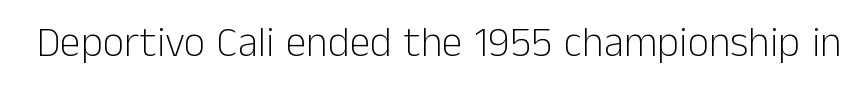
Descender tails drop into unmarked territory. The typeface chosen for these lines omits serifs. This is not heavy type; no bold has been used. Observe the ordinary spacing: letters are neighbours, not strangers. Tall strokes in this sample are plumb rather than angled.
